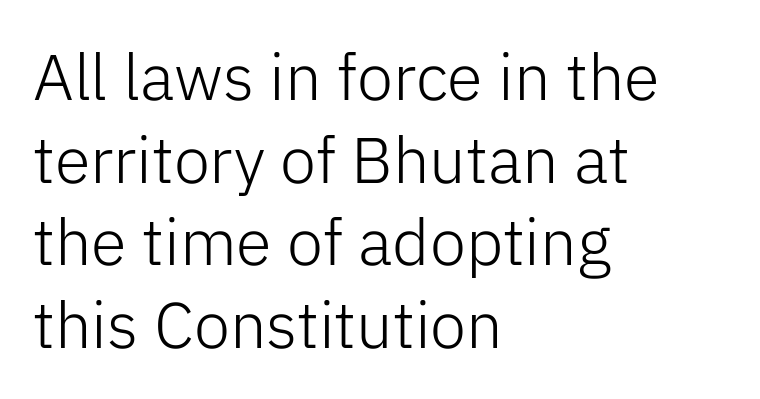
Does the leading feel generous? No, just average. Is this a heavy cut? Hardly; it is regular or lighter. In CSS terms this would be text-align: left. Here the designer chose a conventional face with non-uniform glyph widths.
